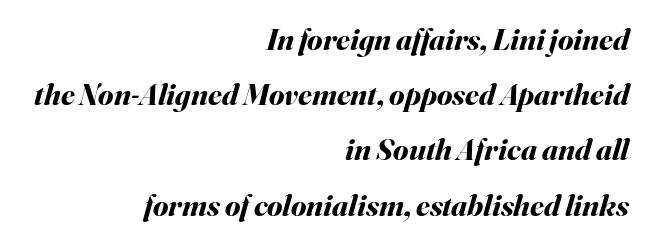
Q: Is the text bold? A: Yes.
Q: Is the text italic (slanted)? A: Yes, it leans right by about 16 degrees.
Q: Is the text underlined? A: No.
Q: How is the paragraph aligned? A: Right-aligned.
Q: Is the spacing between letters normal or unusually wide? A: Normal.
Q: Width (condensed, normal, or wide)? A: Normal.
Q: Stroke contrast? A: Medium.
Q: x-height? A: Small.
Q: Monospaced? A: No.
